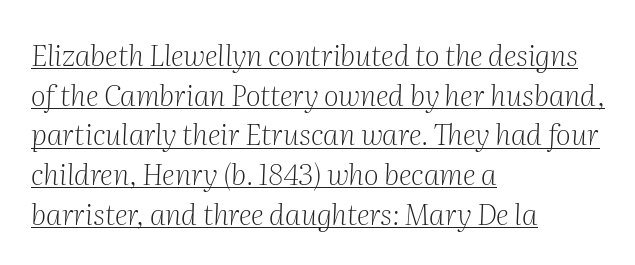
Q: Is the text bold? A: No.
Q: Is the text italic (slanted)? A: Yes, it leans right by about 2 degrees.
Q: Is the typeface a serif or a sans-serif typeface? A: Serif.
Q: Is the text underlined? A: Yes.
Q: How is the paragraph aligned? A: Left-aligned.
Q: Is the spacing between letters normal or unusually wide? A: Normal.
Q: Is the spacing between lines tight, normal or loose? A: Normal.
Q: Width (condensed, normal, or wide)? A: Normal.
Q: Stroke contrast? A: Medium.
Q: x-height? A: Medium.
Q: Monospaced? A: No.
